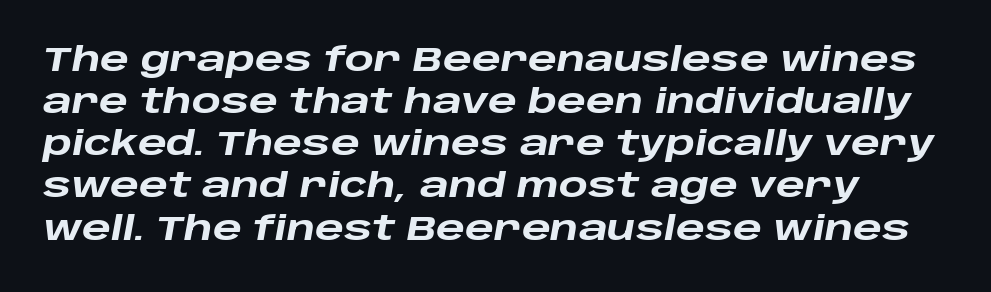
The image shows 34 px heavy, wide type, italic (leaning right); set line spacing 1.24x, normal letter spacing, not underlined; low stroke contrast and a large x-height.
